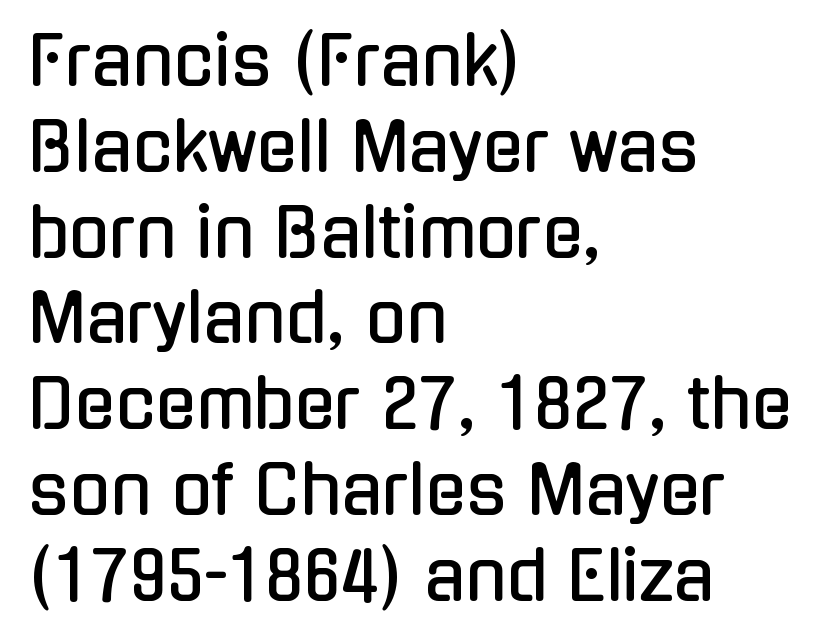
The image shows 67 px condensed sans-serif type, upright; set left-aligned, normal line spacing (1.28x), normal letter spacing, not underlined; low stroke contrast and a medium x-height.
